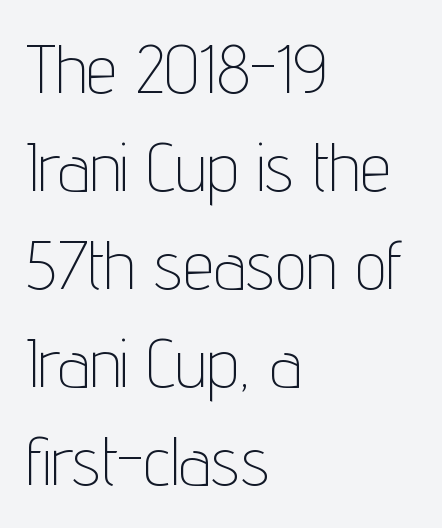
Letters rest on an invisible, unmarked baseline. Ink coverage per letter is moderate at most. Quick note: not italic, upright. The ragged edge is on the right, which tells us the setting is flush left.
